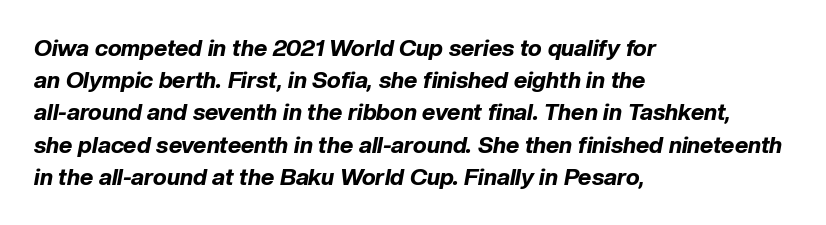
Q: Is the text bold? A: Yes.
Q: Is the text italic (slanted)? A: Yes, it leans right by about 10 degrees.
Q: Is the text underlined? A: No.
Q: How is the paragraph aligned? A: Left-aligned.
Q: Is the spacing between letters normal or unusually wide? A: Normal.
Q: Is the spacing between lines tight, normal or loose? A: Normal.
